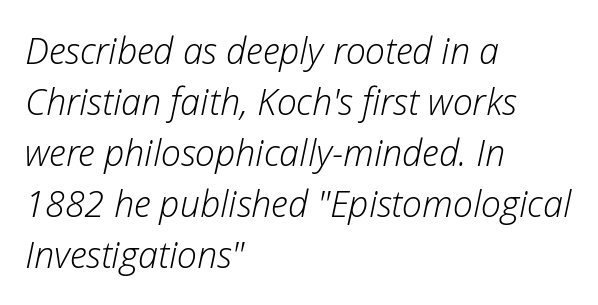
Q: Is the text bold? A: No.
Q: Is the text italic (slanted)? A: Yes, it leans right by about 12 degrees.
Q: Is the text underlined? A: No.
Q: How is the paragraph aligned? A: Left-aligned.
Q: Is the spacing between letters normal or unusually wide? A: Normal.
Q: Is the spacing between lines tight, normal or loose? A: Normal.
Q: Width (condensed, normal, or wide)? A: Normal.
Q: Stroke contrast? A: Low.
Q: x-height? A: Medium.
Q: Monospaced? A: No.
